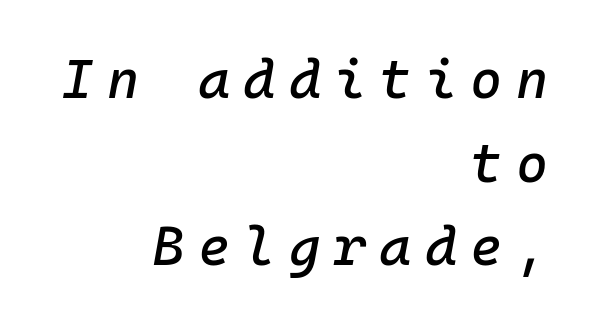
Descenders are the only things crossing below the line. This block has exactly the height ordinary leading produces. All the whitespace from short lines collects on the left. The letterforms stand isolated, each surrounded by extra space. The letters march in equal steps, a hallmark of fixed-pitch type. Italic: yes, the glyphs are oblique.
